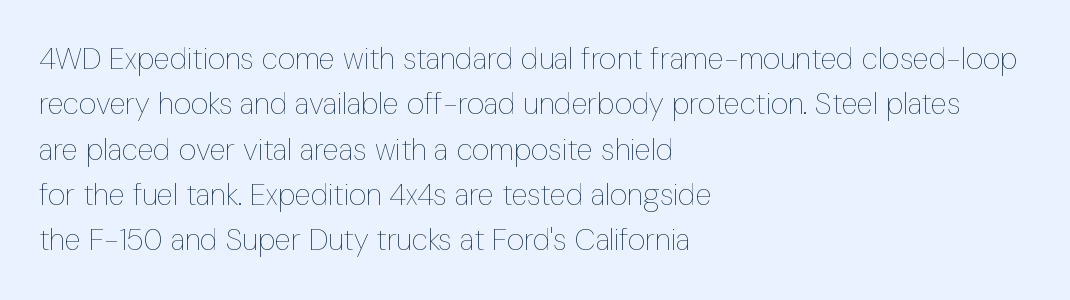
The image shows 30 px thin, condensed type, upright; set left-aligned, normal line spacing (1.51x), normal letter spacing, not underlined; low stroke contrast and a medium x-height.
